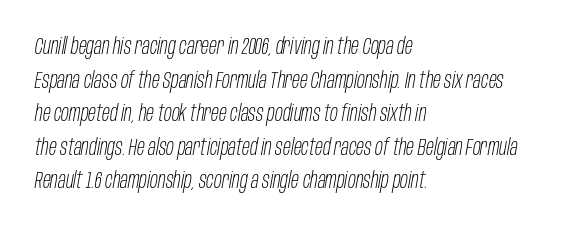
A classic flush-left, rag-right setting is used for this passage. Quick note: italic. Plain, unruled lines of type. No heavy texture on the line: the type isn't bold. The face used here is rendered with its standard letterfit.
